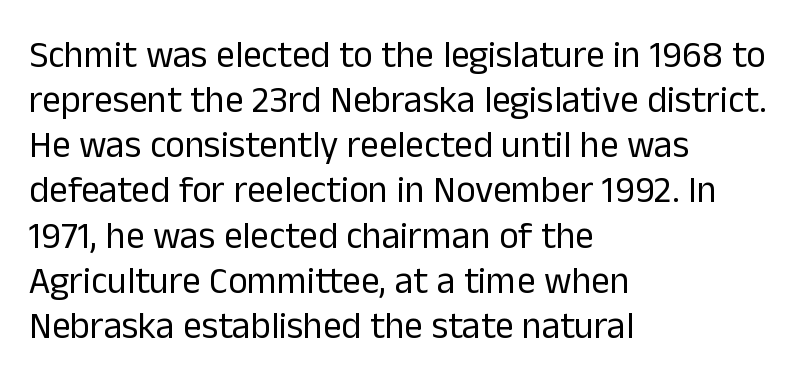
The image shows 37 px regular-weight sans-serif type, upright; set left-aligned, line spacing 1.22x, normal letter spacing, not underlined; low stroke contrast and a medium x-height.
